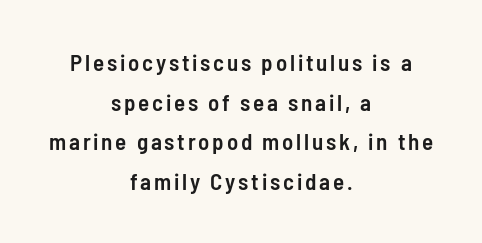
A semibold gives these letters moderate extra thickness, short of bold. Teacher's note: observe the equal gaps on both sides — that is centered alignment. Posture: upright roman. The space beneath each line is pristine and unruled.
